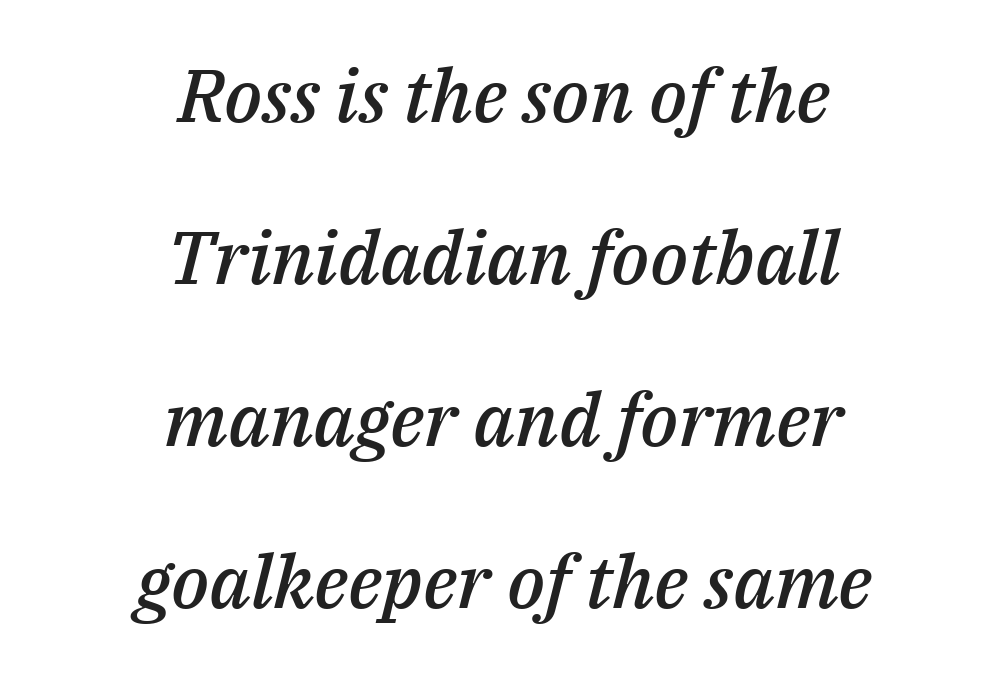
Q: Is the text bold? A: Semi-bold.
Q: Is the text italic (slanted)? A: Yes, it leans right by about 14 degrees.
Q: Is the text underlined? A: No.
Q: How is the paragraph aligned? A: Centered.
Q: Is the spacing between letters normal or unusually wide? A: Normal.
Q: Is the spacing between lines tight, normal or loose? A: Loose.
Q: Width (condensed, normal, or wide)? A: Normal.
Q: Stroke contrast? A: Medium.
Q: x-height? A: Medium.
Q: Monospaced? A: No.
